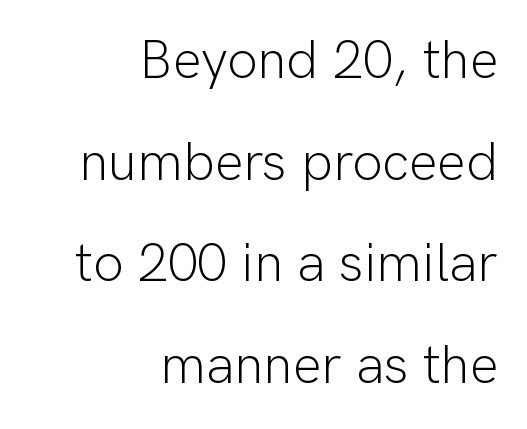
{"serif": "no", "italic": "no", "bold": "no", "weight": "light", "width": "normal", "stroke_contrast": "low", "x_height": "medium", "monospaced": "no", "underline": "no", "align": "right", "line_spacing_ratio": 1.88, "letter_spacing": "normal", "letter_spacing_em": 0.0, "glyph_px": 54}
